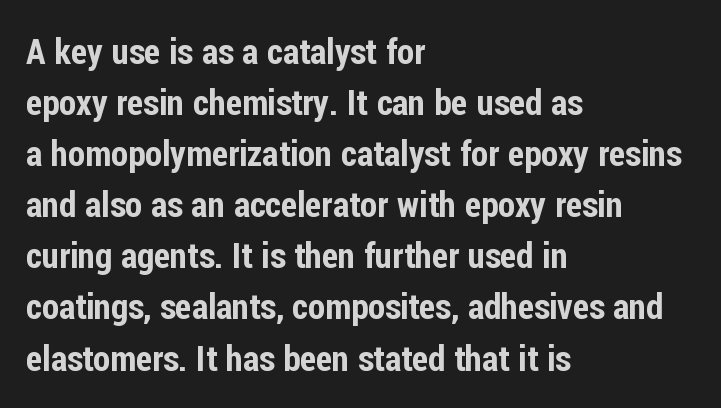
The image shows 35 px condensed sans-serif type, upright; set left-aligned, normal line spacing (1.46x), normal letter spacing, not underlined; low stroke contrast and a medium x-height.
